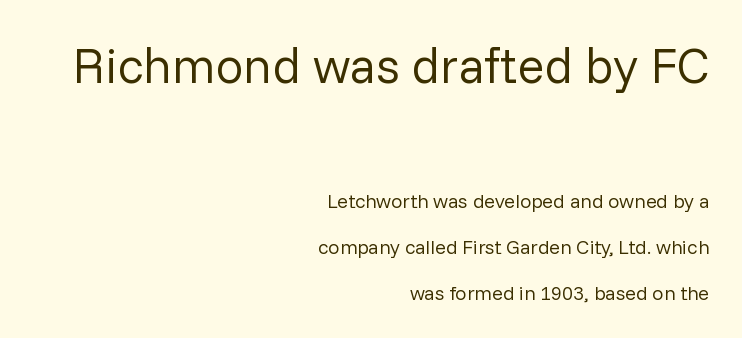
The image shows 50 px regular-weight sans-serif type, upright; set right-aligned, loose line spacing (2.3x), normal letter spacing, not underlined; the first (top) block is 2.5x larger; low stroke contrast and a medium x-height.
